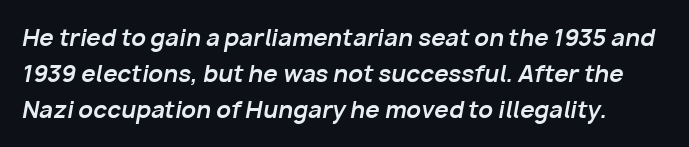
The image shows 23 px bold type, italic (leaning right); set normal line spacing (1.56x), normal letter spacing, not underlined.
